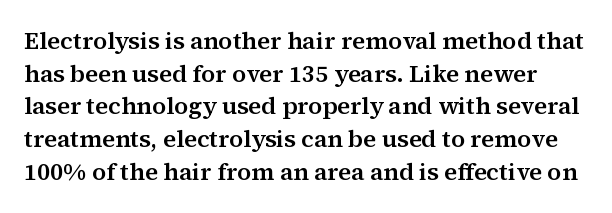
{"italic": "no", "underline": "no", "line_spacing": "normal", "line_spacing_ratio": 1.36, "letter_spacing": "normal", "letter_spacing_em": 0.0, "glyph_px": 24}
